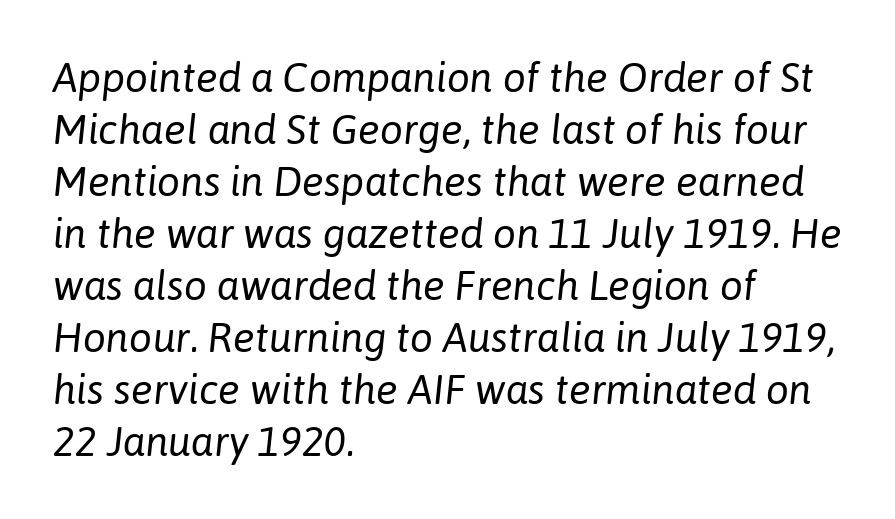
Q: Is the text bold? A: No.
Q: Is the text italic (slanted)? A: Yes, it leans right by about 6 degrees.
Q: Is the text underlined? A: No.
Q: How is the paragraph aligned? A: Left-aligned.
Q: Is the spacing between letters normal or unusually wide? A: Normal.
Q: Is the spacing between lines tight, normal or loose? A: Normal.
Q: Width (condensed, normal, or wide)? A: Normal.
Q: Stroke contrast? A: Low.
Q: x-height? A: Medium.
Q: Monospaced? A: No.
